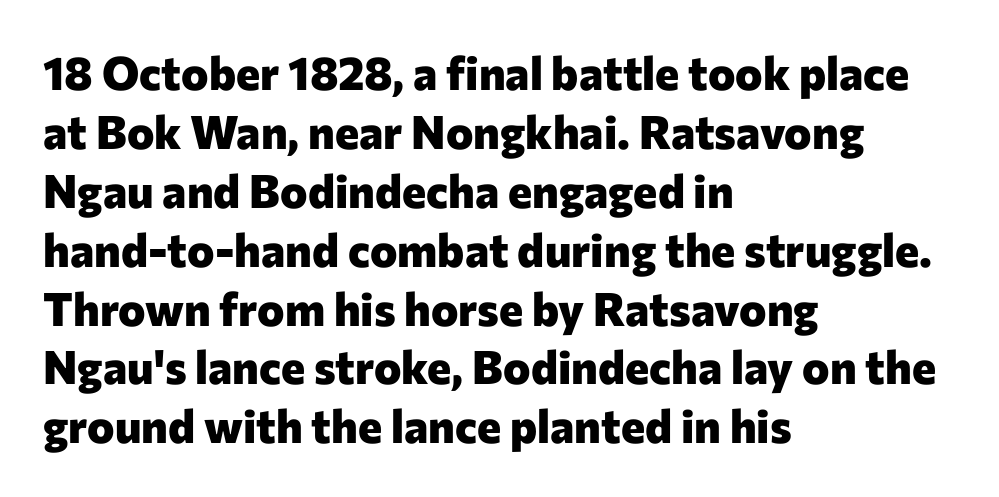
Q: Is the text bold? A: Yes.
Q: Is the text italic (slanted)? A: No, it is upright.
Q: Is the typeface a serif or a sans-serif typeface? A: Sans-serif.
Q: Is the text underlined? A: No.
Q: How is the paragraph aligned? A: Left-aligned.
Q: Is the spacing between letters normal or unusually wide? A: Normal.
Q: Is the spacing between lines tight, normal or loose? A: Normal.
Q: Width (condensed, normal, or wide)? A: Normal.
Q: Stroke contrast? A: Low.
Q: x-height? A: Medium.
Q: Monospaced? A: No.
